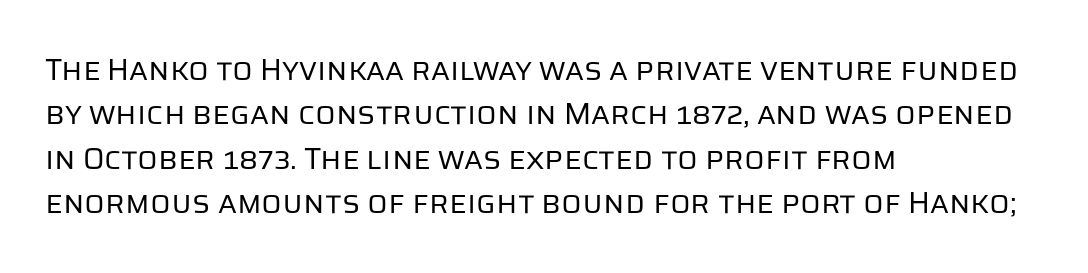
Q: Is the text bold? A: No.
Q: Is the text italic (slanted)? A: No, it is upright.
Q: Is the typeface a serif or a sans-serif typeface? A: Sans-serif.
Q: Is the text underlined? A: No.
Q: How is the paragraph aligned? A: Left-aligned.
Q: Is the spacing between letters normal or unusually wide? A: Normal.
Q: Is the spacing between lines tight, normal or loose? A: Normal.
Q: Width (condensed, normal, or wide)? A: Normal.
Q: Stroke contrast? A: Low.
Q: x-height? A: Large.
Q: Monospaced? A: No.
